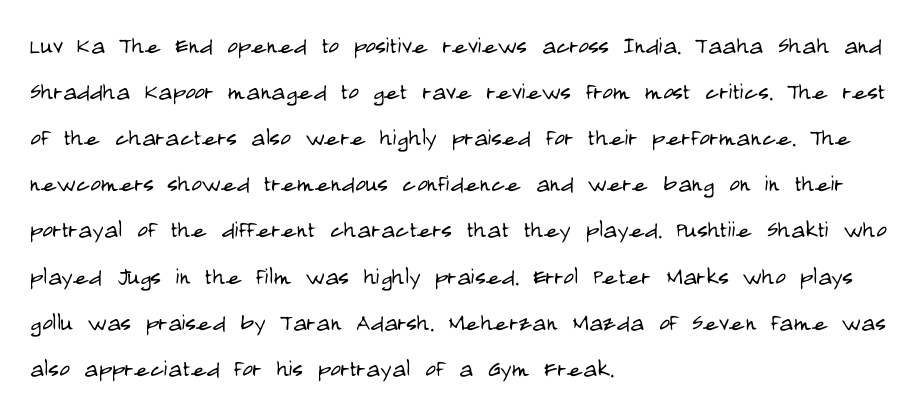
Every stem runs plumb, perpendicular to the baseline. The strokes carry an ordinary text weight at most. This sample uses plain, unmodified letter spacing. The lines sit at an ordinary, default distance from one another.
